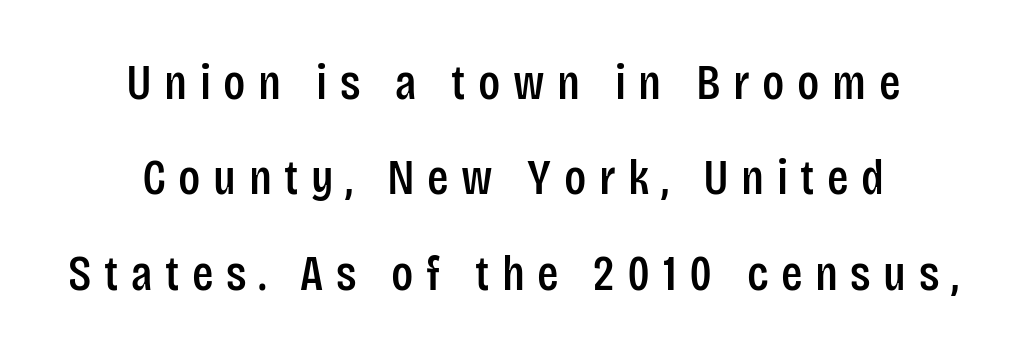
The image shows 50 px condensed sans-serif type, upright; set centered, loose line spacing (1.91x), unusually wide letter spacing (+0.25 em), not underlined; low stroke contrast and a large x-height.
